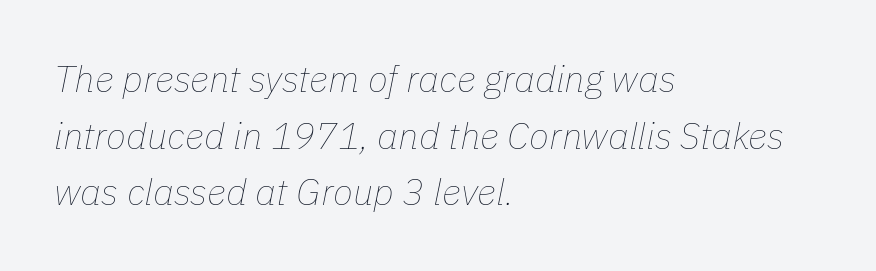
{"italic": "yes", "lean": "right", "slant_degrees": 11, "bold": "no", "weight": "thin", "width": "normal", "stroke_contrast": "low", "x_height": "medium", "monospaced": "no", "underline": "no", "align": "left", "line_spacing": "normal", "line_spacing_ratio": 1.53, "letter_spacing": "normal", "letter_spacing_em": 0.0, "glyph_px": 37}
